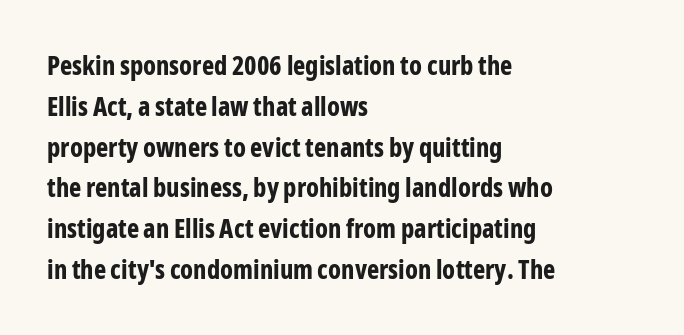
A dark, heavy texture on the line: the type is bold. Characters follow at the spacing the type designer built in. The designer left line spacing at the default. Unmarked baselines from the first word to the last. Posture: vertical.
